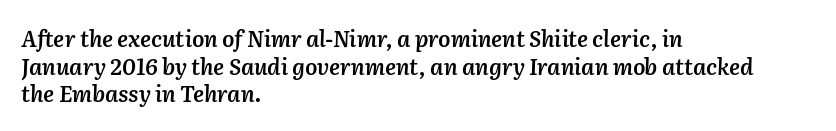
Only glyphs here, with clear space below each row. Layout note: lines flush left. Italic: yes, the glyphs are oblique. What's the leading like? Ordinary, nothing unusual. Bold? Not quite — semibold, heavier than regular but stopping short. The letterforms sit shoulder to shoulder at normal distance.
